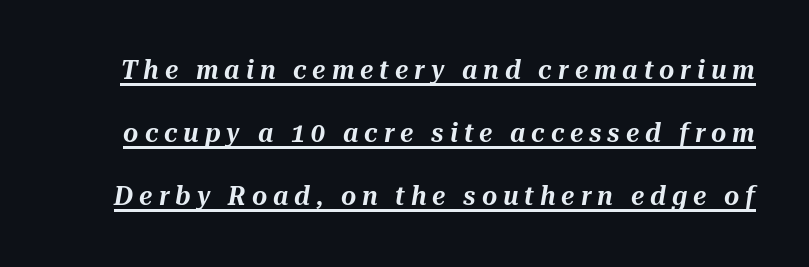
{"italic": "yes", "lean": "right", "slant_degrees": 10, "underline": "yes", "line_spacing": "loose", "line_spacing_ratio": 2.43, "letter_spacing": "wide", "letter_spacing_em": 0.23, "glyph_px": 26}
